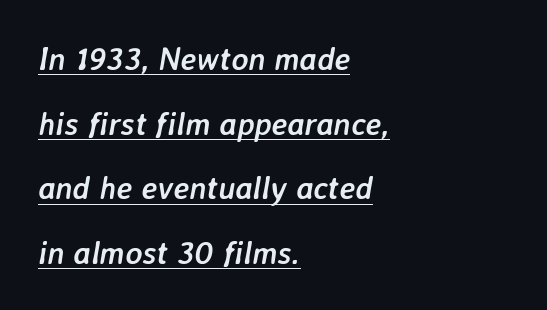
{"italic": "yes", "lean": "right", "slant_degrees": 7, "bold": "yes", "weight": "semibold", "width": "normal", "stroke_contrast": "low", "x_height": "medium", "monospaced": "no", "underline": "yes", "align": "left", "line_spacing": "loose", "line_spacing_ratio": 2.02, "letter_spacing": "normal", "letter_spacing_em": 0.0, "glyph_px": 32}
